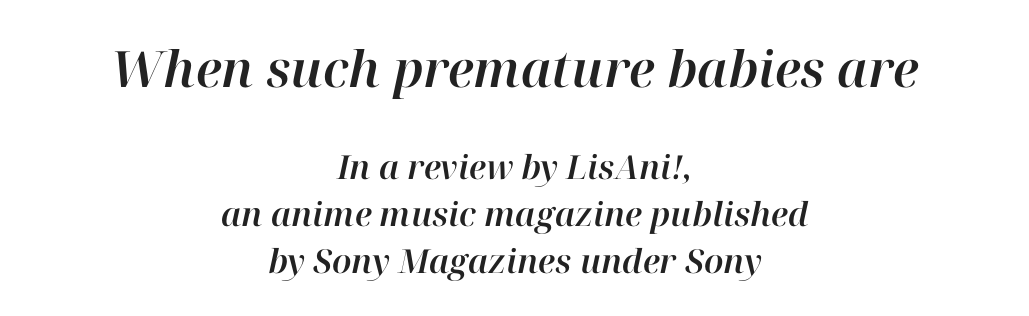
The image shows 50 px text type, italic (leaning right); set centered, normal line spacing (1.41x), normal letter spacing, not underlined; the first (top) block is 1.52x larger; high stroke contrast and a medium x-height.
